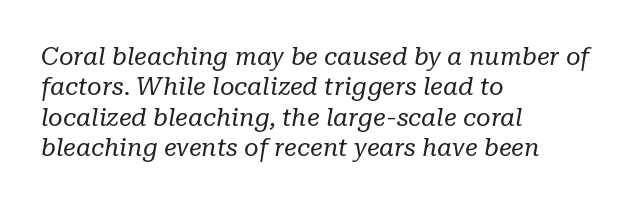
Visually the block forms a straight wall on the left and a jagged coastline on the right. Weight: regular or lighter. The space beneath each line is pristine and unruled. Compared with typical body copy, the letter spacing here is the same.
